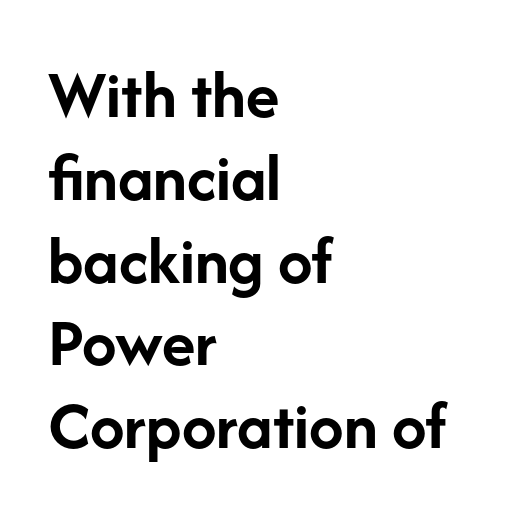
{"serif": "no", "italic": "no", "bold": "yes", "weight": "semibold", "width": "normal", "stroke_contrast": "low", "x_height": "medium", "monospaced": "no", "underline": "no", "align": "left", "line_spacing_ratio": 1.2, "letter_spacing": "normal", "letter_spacing_em": 0.0, "glyph_px": 69}
